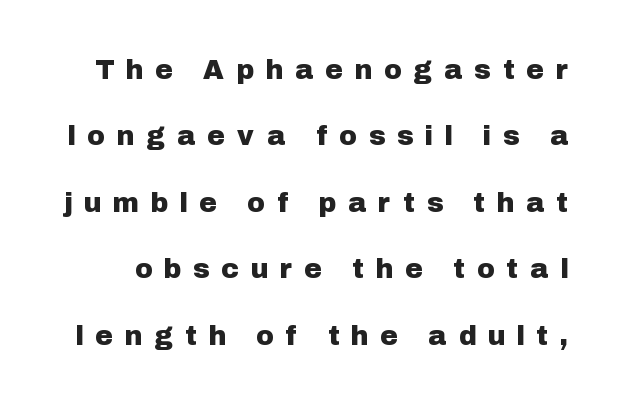
{"italic": "no", "underline": "no", "line_spacing": "loose", "line_spacing_ratio": 2.46, "letter_spacing": "wide", "letter_spacing_em": 0.49, "glyph_px": 27}
